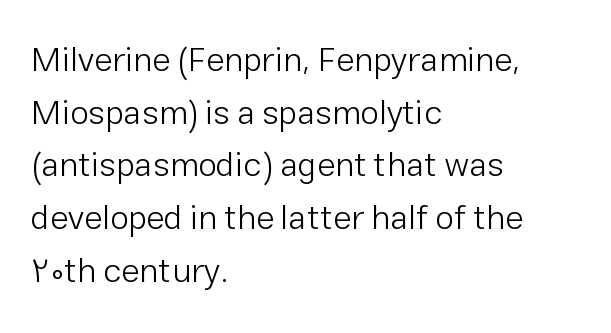
Posture: vertical. Vertical spacing — default. Unbolded letterforms with no extra heft. The paragraph has a hard left edge and a soft right edge. Is this a sans? Yes — the strokes have no serifs. Descenders are the only things crossing below the line.
